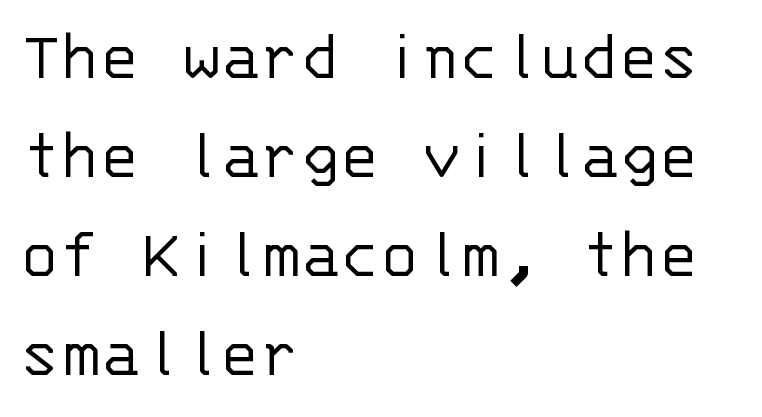
This rendering leaves character spacing at its baseline value. These lines are rendered in a fixed-pitch font. The font is comparable to plain body text, perhaps lighter. Does the copy run flush right? No — it runs flush left. The leading is moderate, giving the passage an even texture. The typography opts for an upright posture over an oblique one.
